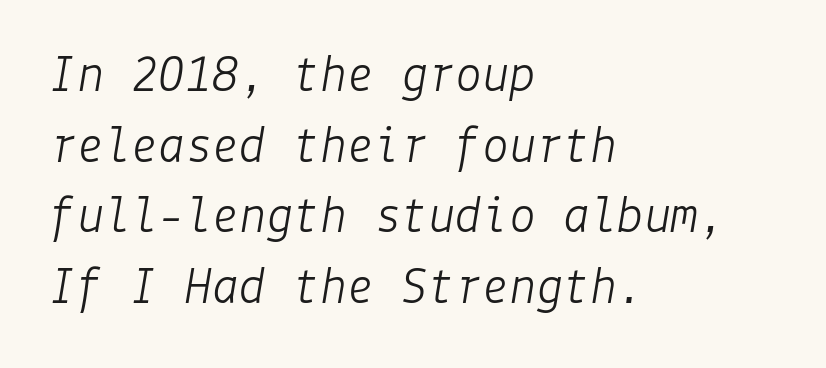
{"italic": "yes", "lean": "right", "slant_degrees": 9, "bold": "no", "weight": "light", "width": "normal", "stroke_contrast": "low", "x_height": "medium", "underline": "no", "align": "left", "line_spacing": "normal", "line_spacing_ratio": 1.31, "letter_spacing": "normal", "letter_spacing_em": 0.0, "glyph_px": 54}
